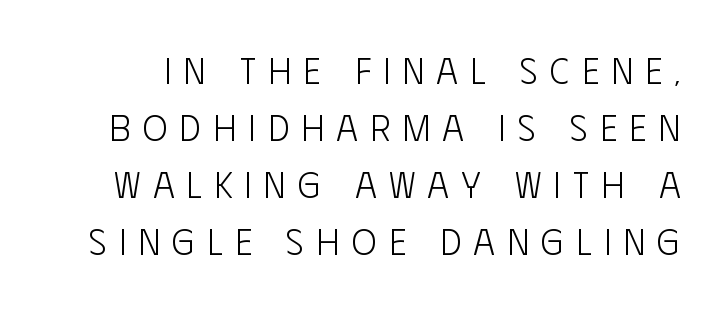
A typesetter would mark this as roman, not italic. A typesetter would call this leading conventional body-copy spacing. Nothing sits at the stroke ends, so this counts as sans-serif. Letters rest on an invisible, unmarked baseline. The weight tops out at a normal text grade. Inter-character spacing is expanded well beyond the font's built-in metrics.
